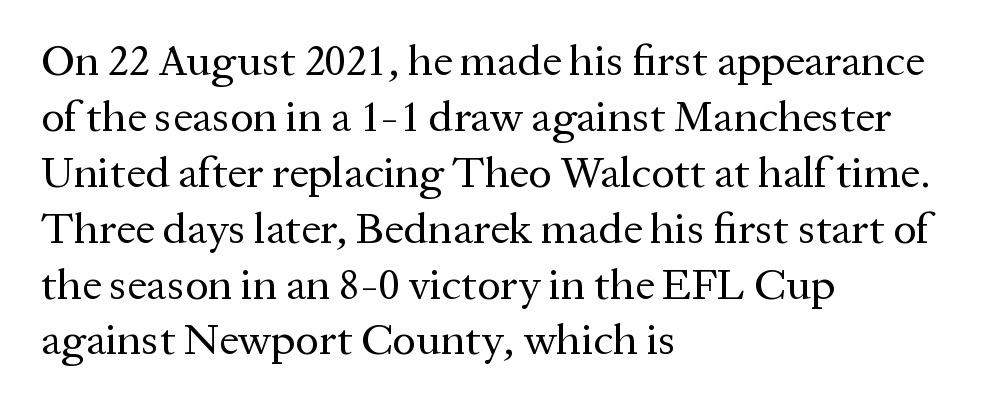
Q: Is the text bold? A: No.
Q: Is the text italic (slanted)? A: No, it is upright.
Q: Is the typeface a serif or a sans-serif typeface? A: Serif.
Q: Is the text underlined? A: No.
Q: How is the paragraph aligned? A: Left-aligned.
Q: Is the spacing between letters normal or unusually wide? A: Normal.
Q: Is the spacing between lines tight, normal or loose? A: Normal.
Q: Width (condensed, normal, or wide)? A: Normal.
Q: Stroke contrast? A: Medium.
Q: x-height? A: Medium.
Q: Monospaced? A: No.
